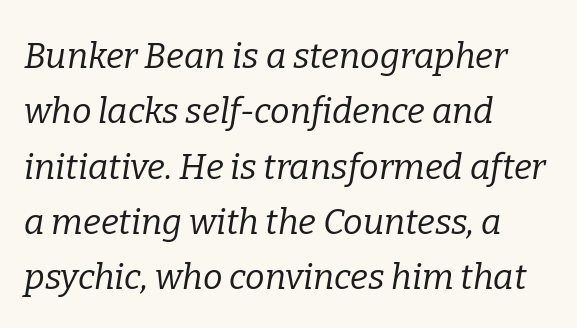
Q: Is the text bold? A: No.
Q: Is the text italic (slanted)? A: Yes, it leans right by about 9 degrees.
Q: Is the typeface a serif or a sans-serif typeface? A: Serif.
Q: Is the text underlined? A: No.
Q: How is the paragraph aligned? A: Left-aligned.
Q: Is the spacing between letters normal or unusually wide? A: Normal.
Q: Is the spacing between lines tight, normal or loose? A: Normal.
Q: Width (condensed, normal, or wide)? A: Normal.
Q: Stroke contrast? A: Low.
Q: x-height? A: Medium.
Q: Monospaced? A: No.
